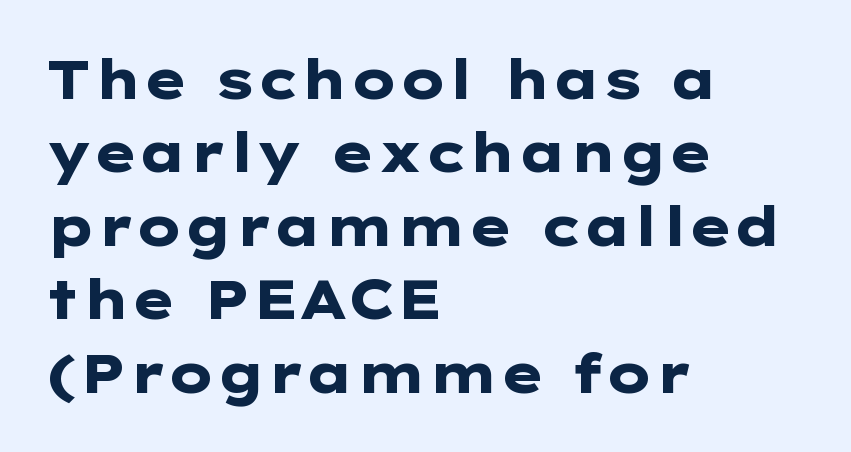
The image shows 54 px heavy, wide sans-serif type, upright; set left-aligned, normal line spacing (1.36x), normal letter spacing, not underlined; low stroke contrast and a medium x-height.
